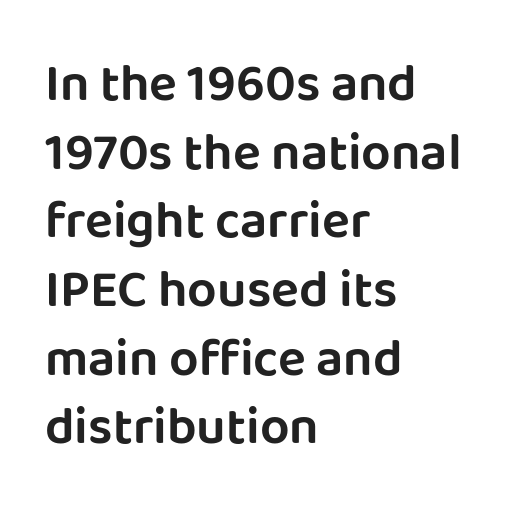
What's the leading like? Ordinary, nothing unusual. You could not count columns in this text — the font is proportionally spaced. The lettering holds an erect, upright posture throughout. What kind of face is this? One without serifs — a sans. Observe the ordinary spacing: letters are neighbours, not strangers. No word sits above an underline.
